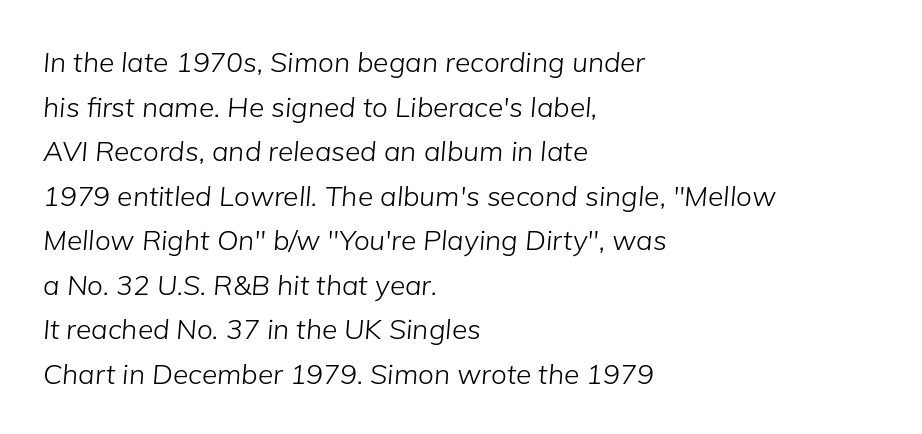
{"italic": "yes", "lean": "right", "slant_degrees": 5, "bold": "no", "weight": "light", "width": "normal", "stroke_contrast": "low", "x_height": "medium", "monospaced": "no", "underline": "no", "align": "left", "line_spacing": "normal", "line_spacing_ratio": 1.59, "letter_spacing": "normal", "letter_spacing_em": 0.0, "glyph_px": 28}
